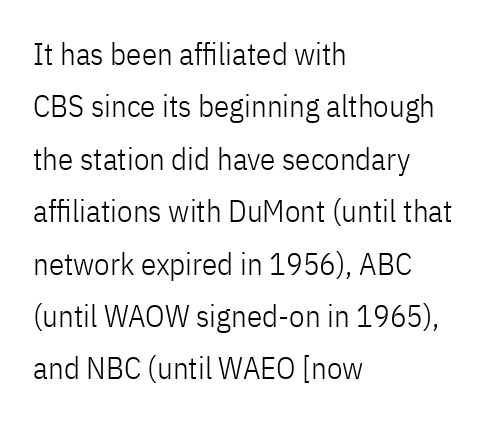
Q: Is the text bold? A: No.
Q: Is the text italic (slanted)? A: No, it is upright.
Q: Is the typeface a serif or a sans-serif typeface? A: Sans-serif.
Q: Is the text underlined? A: No.
Q: How is the paragraph aligned? A: Left-aligned.
Q: Is the spacing between letters normal or unusually wide? A: Normal.
Q: Is the spacing between lines tight, normal or loose? A: Normal.
Q: Width (condensed, normal, or wide)? A: Condensed.
Q: Stroke contrast? A: Low.
Q: x-height? A: Medium.
Q: Monospaced? A: No.
